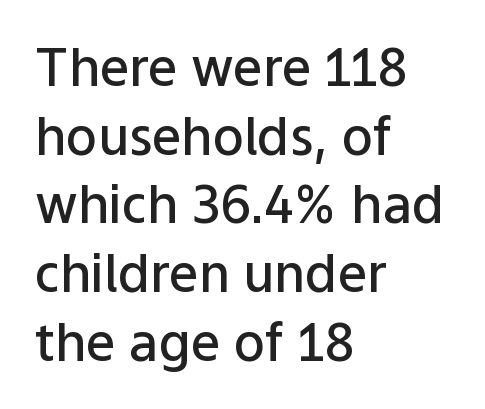
The image shows 52 px semibold sans-serif type, upright; set left-aligned, normal line spacing (1.32x), normal letter spacing, not underlined; low stroke contrast and a medium x-height.
